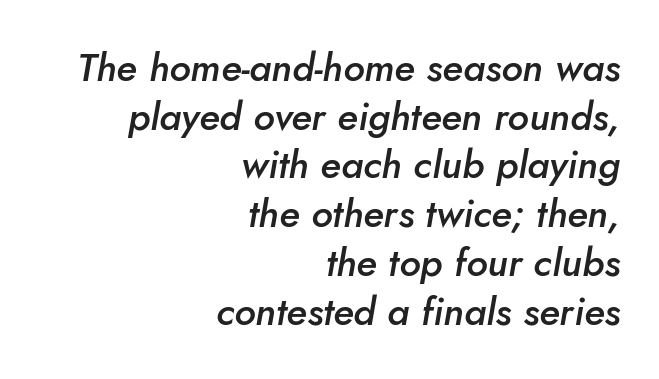
The letters sit at their default tracking, neither squeezed nor spread. Descenders are the only things crossing below the line. The passage is arranged like a letterhead date or caption credit — flush right. This block has exactly the height ordinary leading produces. Every character sits at an angle, as italics do.
